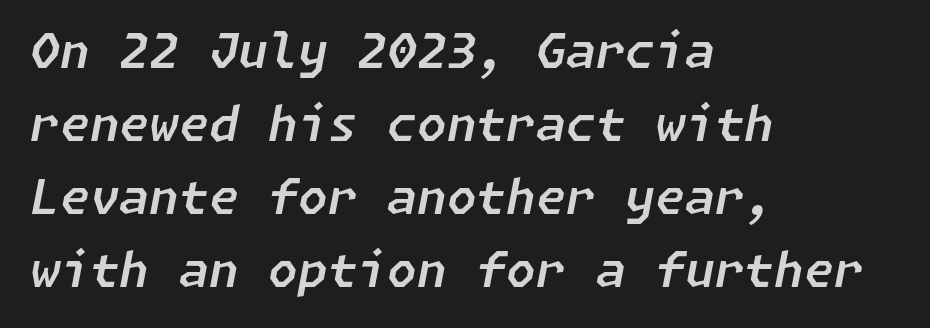
Slanted lettering throughout. The vertical gap from one line to the next is medium. No extra tracking has been applied to these lines. Leftover space on each line is placed entirely after the last word.
